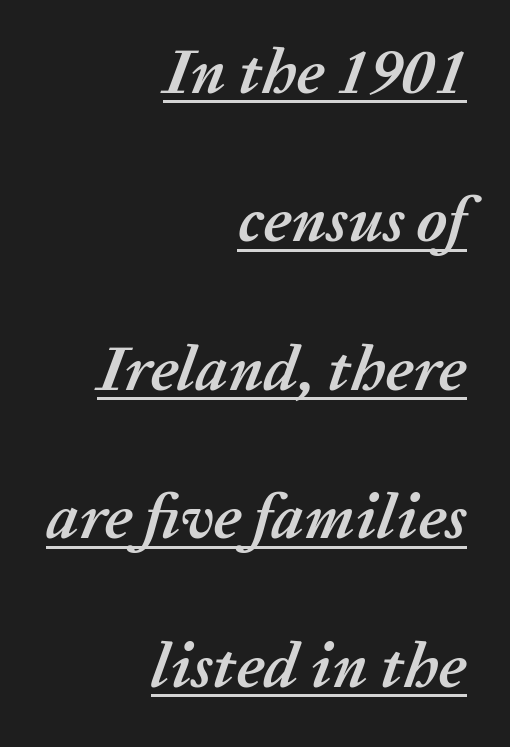
{"italic": "yes", "lean": "right", "slant_degrees": 20, "bold": "yes", "weight": "semibold", "width": "normal", "stroke_contrast": "medium", "x_height": "medium", "monospaced": "no", "underline": "yes", "align": "right", "line_spacing": "loose", "line_spacing_ratio": 2.32, "letter_spacing": "normal", "letter_spacing_em": 0.0, "glyph_px": 64}
